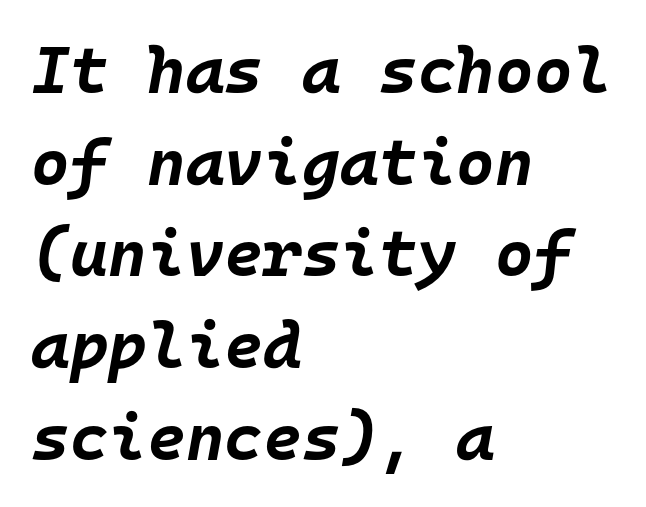
There is no visible air inserted between adjacent glyphs. This sample uses an oblique cut, with every glyph tilted off the vertical. Rows of type keep a routine distance in the vertical direction. Typographic density is high because the face is bold. Note the uniform advance width — an 'i' takes as much space as an 'm'. Leftover space on each line is placed entirely after the last word.
